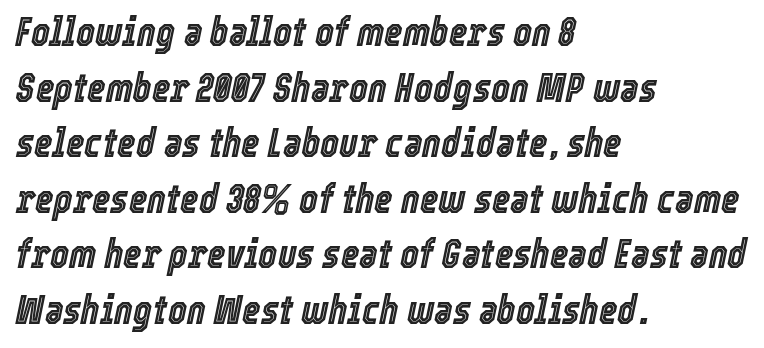
The image shows 40 px condensed type, italic (leaning right); set left-aligned, normal line spacing (1.39x), normal letter spacing, not underlined; a medium x-height.
